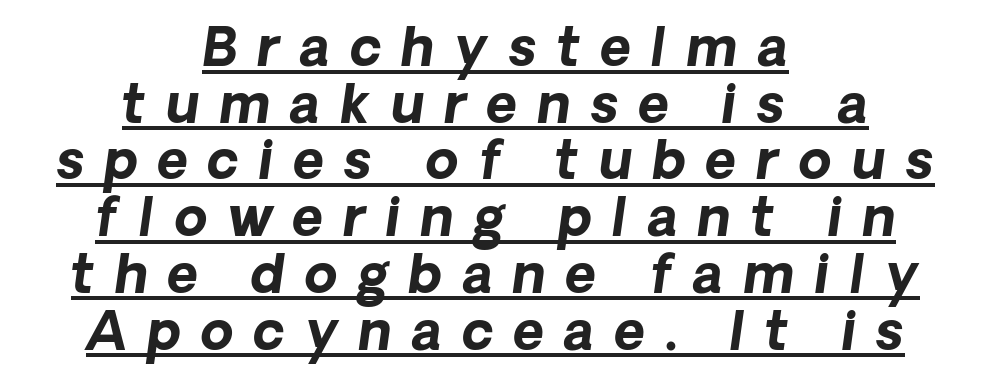
{"italic": "yes", "lean": "right", "slant_degrees": 8, "bold": "yes", "weight": "bold", "width": "normal", "stroke_contrast": "low", "x_height": "medium", "monospaced": "no", "underline": "yes", "align": "center", "line_spacing": "tight", "line_spacing_ratio": 1.07, "letter_spacing": "wide", "letter_spacing_em": 0.38, "glyph_px": 53}
